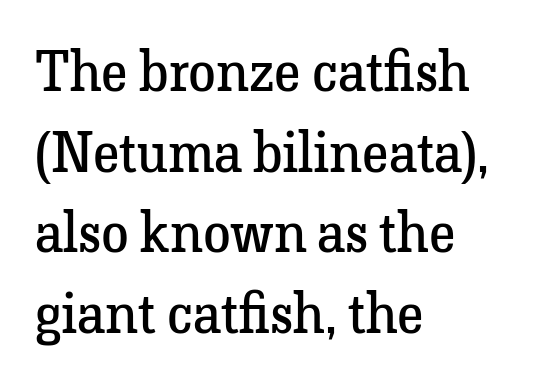
The passage shown is typeset with a serif family. Stems here are at most as thick as an everyday book face. How would I describe the line gaps? Plain and ordinary. These lines stack with their left ends in a neat column. This sample has the flowing, uneven cadence of proportional lettering.
